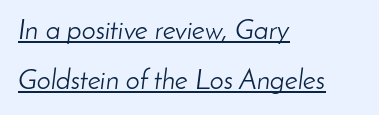
The image shows 28 px light type, italic (leaning right); set left-aligned, line spacing 1.79x, normal letter spacing, underlined; low stroke contrast and a small x-height.
